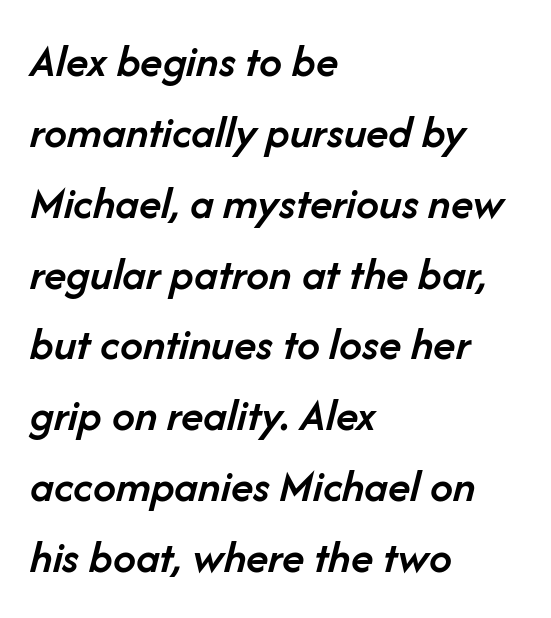
Q: Is the text bold? A: Semi-bold.
Q: Is the text italic (slanted)? A: Yes, it leans right by about 14 degrees.
Q: Is the text underlined? A: No.
Q: How is the paragraph aligned? A: Left-aligned.
Q: Is the spacing between letters normal or unusually wide? A: Normal.
Q: Is the spacing between lines tight, normal or loose? A: Normal.
Q: Width (condensed, normal, or wide)? A: Normal.
Q: Stroke contrast? A: Low.
Q: x-height? A: Medium.
Q: Monospaced? A: No.
